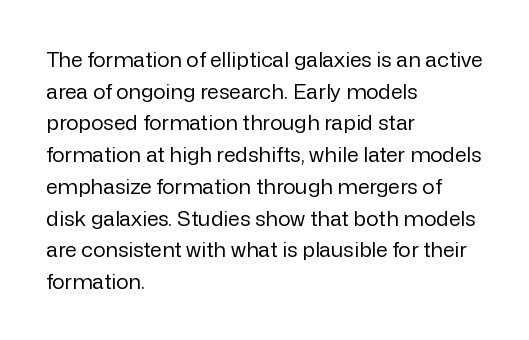
Q: Is the text bold? A: No.
Q: Is the text italic (slanted)? A: No, it is upright.
Q: Is the text underlined? A: No.
Q: How is the paragraph aligned? A: Left-aligned.
Q: Is the spacing between letters normal or unusually wide? A: Normal.
Q: Is the spacing between lines tight, normal or loose? A: Normal.
